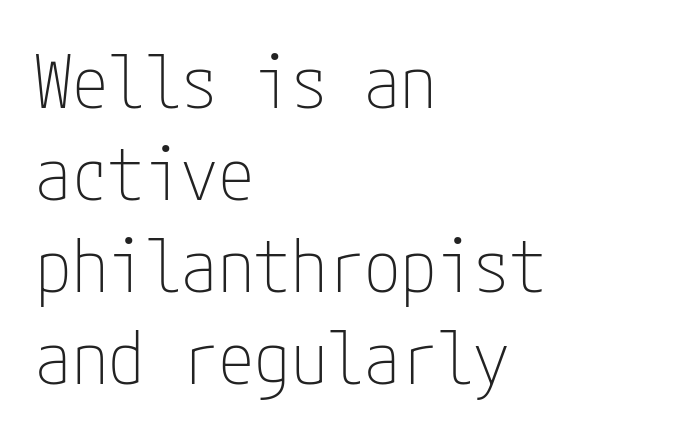
Which margin do the lines hug? The left one — the right edge is uneven. Observe the ordinary spacing: letters are neighbours, not strangers. Lines of text with bare space underneath. Each letter's strokes conclude bluntly, with no projecting serifs. You can tell it's not italic because the verticals are truly vertical. Heft: none added — not bold.
